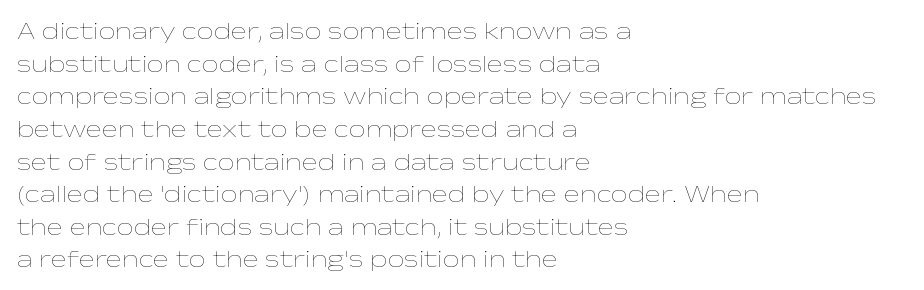
Q: Is the text bold? A: No.
Q: Is the text italic (slanted)? A: No, it is upright.
Q: Is the text underlined? A: No.
Q: How is the paragraph aligned? A: Left-aligned.
Q: Is the spacing between letters normal or unusually wide? A: Normal.
Q: Is the spacing between lines tight, normal or loose? A: Normal.
